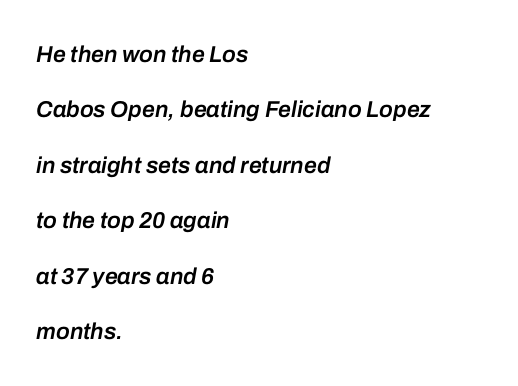
Q: Is the text bold? A: Semi-bold.
Q: Is the text italic (slanted)? A: Yes, it leans right by about 10 degrees.
Q: Is the text underlined? A: No.
Q: How is the paragraph aligned? A: Left-aligned.
Q: Is the spacing between letters normal or unusually wide? A: Normal.
Q: Is the spacing between lines tight, normal or loose? A: Loose.
